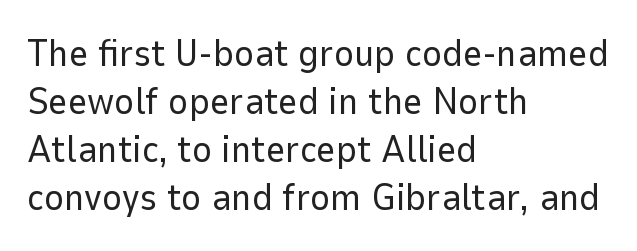
Vertical strokes here are truly vertical. Here the designer chose a conventional face with non-uniform glyph widths. A light-to-regular cut is what we see here. If you drew a ruler down the left edge, every line would touch it. The rendering keeps characters at their native spacing. Check where the strokes stop: nothing finishes them off — pure sans.
